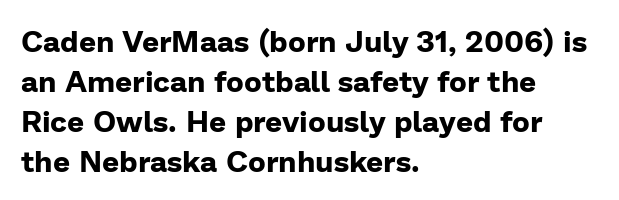
The image shows 30 px bold sans-serif type, upright; set left-aligned, normal line spacing (1.33x), normal letter spacing, not underlined; low stroke contrast and a medium x-height.
